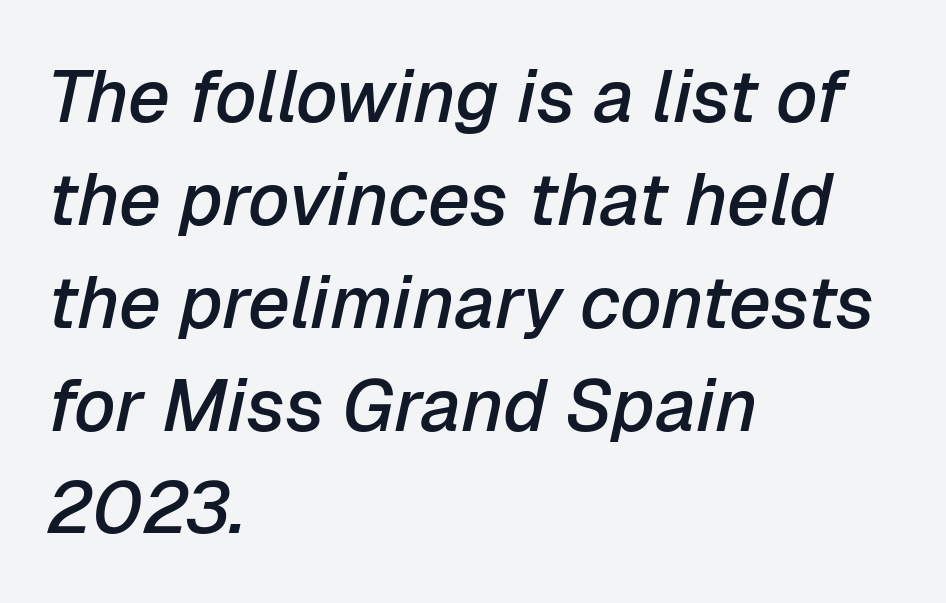
{"italic": "yes", "lean": "right", "slant_degrees": 12, "bold": "semi", "weight": "semibold", "width": "normal", "stroke_contrast": "low", "x_height": "medium", "monospaced": "no", "underline": "no", "align": "left", "line_spacing": "normal", "line_spacing_ratio": 1.39, "letter_spacing": "normal", "letter_spacing_em": 0.0, "glyph_px": 74}
